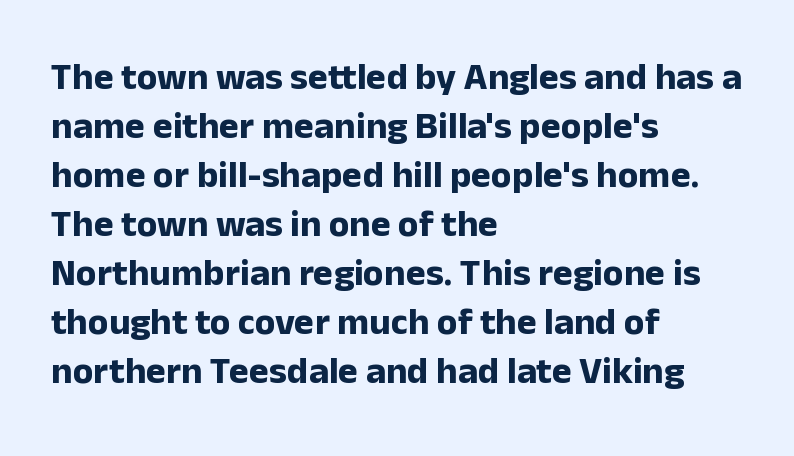
The letters stand upright; this is a roman face. These lines stack with their left ends in a neat column. Reading down the column, the eye jumps a familiar distance to each next line. A typesetter would call this proportional, since set widths differ per character.
